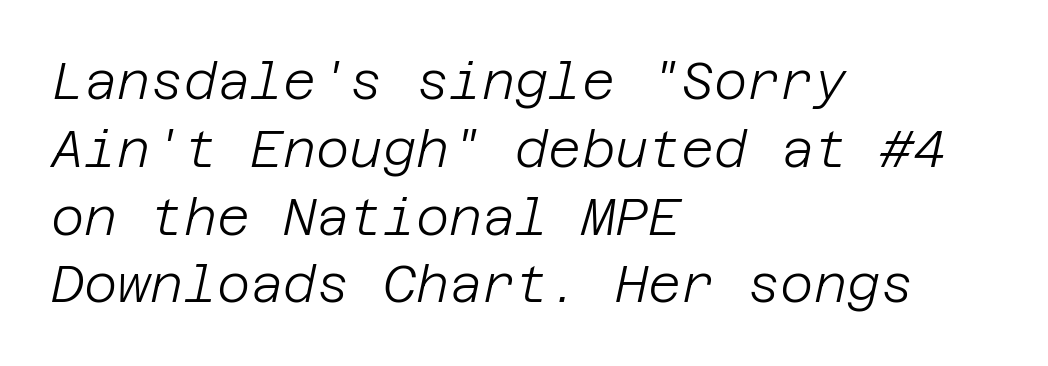
The image shows 51 px light type, italic (leaning right); set left-aligned, normal line spacing (1.33x), normal letter spacing, not underlined; low stroke contrast and a large x-height.
